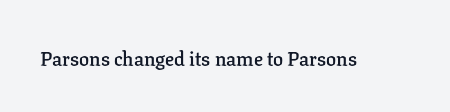
Q: Is the text bold? A: Semi-bold.
Q: Is the text italic (slanted)? A: No, it is upright.
Q: Is the text underlined? A: No.
Q: Is the spacing between letters normal or unusually wide? A: Normal.
